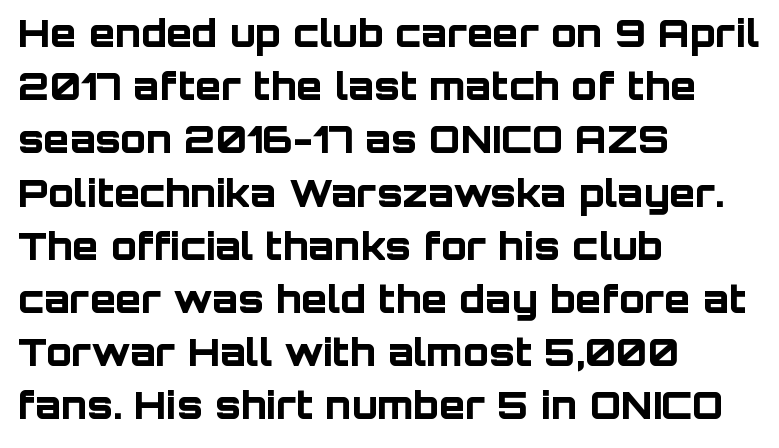
Q: Is the text bold? A: Yes.
Q: Is the text italic (slanted)? A: No, it is upright.
Q: Is the typeface a serif or a sans-serif typeface? A: Sans-serif.
Q: Is the text underlined? A: No.
Q: How is the paragraph aligned? A: Left-aligned.
Q: Is the spacing between letters normal or unusually wide? A: Normal.
Q: Is the spacing between lines tight, normal or loose? A: Normal.
Q: Width (condensed, normal, or wide)? A: Normal.
Q: Stroke contrast? A: Low.
Q: x-height? A: Large.
Q: Monospaced? A: No.
